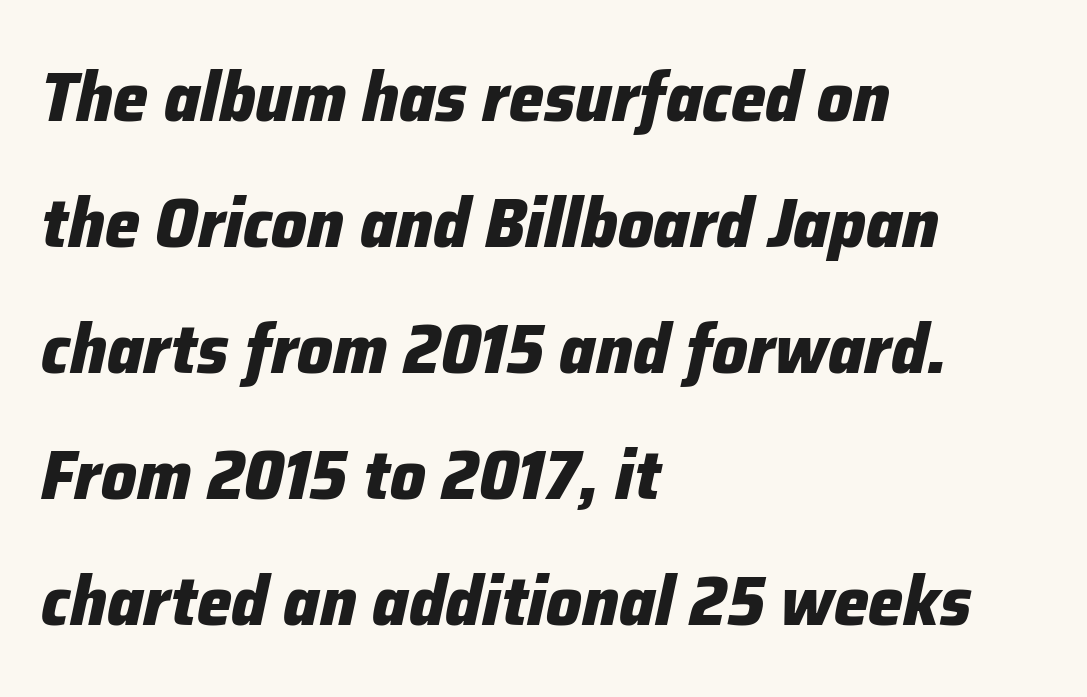
The image shows 70 px heavy type, italic (leaning right); set left-aligned, line spacing 1.8x, normal letter spacing, not underlined; low stroke contrast and a medium x-height.
